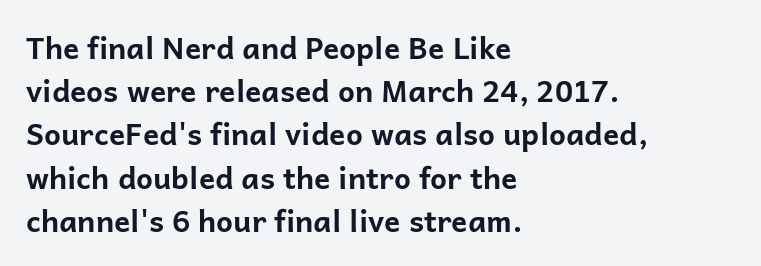
Q: Is the text bold? A: Yes.
Q: Is the text italic (slanted)? A: No, it is upright.
Q: Is the typeface a serif or a sans-serif typeface? A: Sans-serif.
Q: Is the text underlined? A: No.
Q: How is the paragraph aligned? A: Left-aligned.
Q: Is the spacing between letters normal or unusually wide? A: Normal.
Q: Is the spacing between lines tight, normal or loose? A: Normal.
Q: Width (condensed, normal, or wide)? A: Normal.
Q: Stroke contrast? A: Low.
Q: x-height? A: Medium.
Q: Monospaced? A: No.
